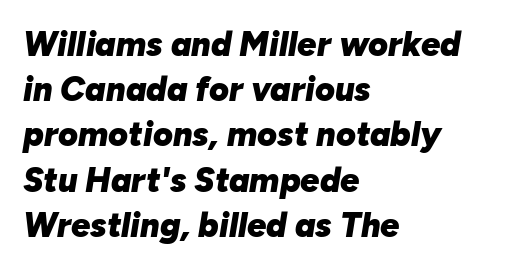
The block of text has a typical density, with ordinary space between rows. Caption: multi-line text, flush left, ragged right. The rendering keeps characters at their native spacing. The zone under the glyphs is completely vacant. Summary of weight: heavy, a full bold. The rendering uses natural spacing where letterforms have individual widths.
